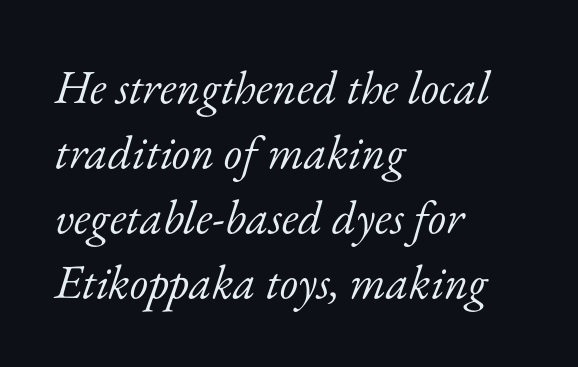
Q: Is the text bold? A: No.
Q: Is the text italic (slanted)? A: Yes, it leans right by about 17 degrees.
Q: Is the typeface a serif or a sans-serif typeface? A: Serif.
Q: Is the text underlined? A: No.
Q: How is the paragraph aligned? A: Left-aligned.
Q: Is the spacing between letters normal or unusually wide? A: Normal.
Q: Is the spacing between lines tight, normal or loose? A: Normal.
Q: Width (condensed, normal, or wide)? A: Normal.
Q: Stroke contrast? A: Low.
Q: x-height? A: Small.
Q: Monospaced? A: No.
